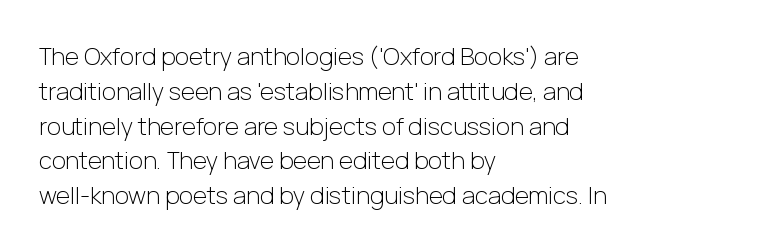
{"italic": "no", "bold": "no", "underline": "no", "align": "left", "line_spacing": "normal", "line_spacing_ratio": 1.45, "letter_spacing": "normal", "letter_spacing_em": 0.0, "glyph_px": 24}
